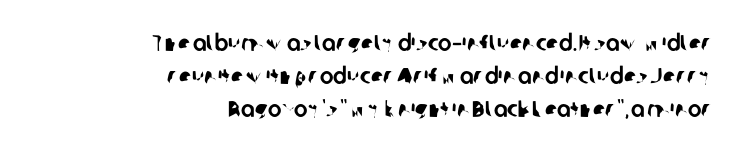
Q: Is the text underlined? A: No.
Q: How is the paragraph aligned? A: Right-aligned.
Q: Is the spacing between letters normal or unusually wide? A: Normal.
Q: Is the spacing between lines tight, normal or loose? A: Normal.
